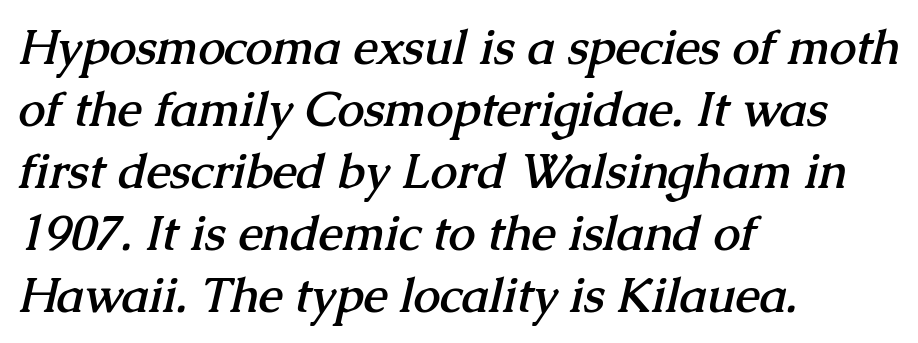
Observe the ordinary spacing: letters are neighbours, not strangers. Horizontal alignment here is leftward, the default for most running prose. Heft: maximum for text — a bold. This block has exactly the height ordinary leading produces. Unmarked baselines from the first word to the last.
